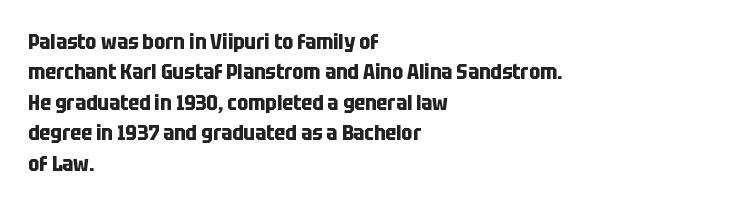
Notice how the stems are strictly vertical — no italics here. These words are printed bold, with thick strokes throughout. Leading: standard. You could call the tracking neutral — neither tight nor loose. The rendering anchors every line to the left-hand side. The words here are not underlined.
